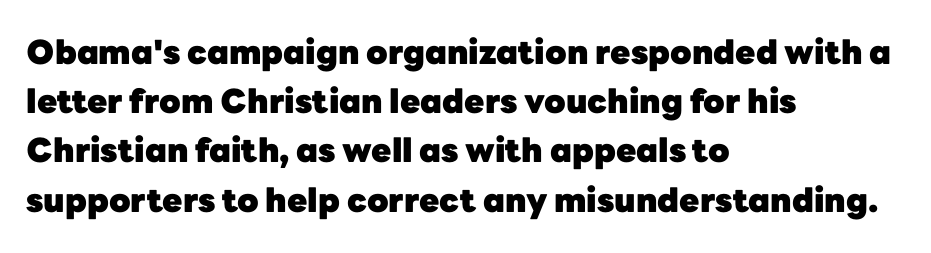
{"serif": "no", "italic": "no", "bold": "yes", "weight": "heavy", "width": "normal", "stroke_contrast": "low", "x_height": "medium", "monospaced": "no", "underline": "no", "align": "left", "line_spacing": "normal", "line_spacing_ratio": 1.49, "letter_spacing": "normal", "letter_spacing_em": 0.0, "glyph_px": 33}
